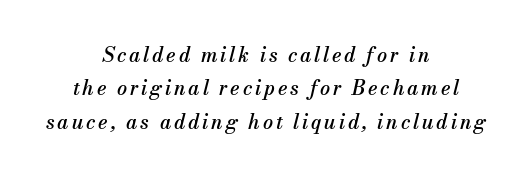
Q: Is the text italic (slanted)? A: Yes, it leans right by about 13 degrees.
Q: Is the text underlined? A: No.
Q: How is the paragraph aligned? A: Centered.
Q: Is the spacing between lines tight, normal or loose? A: Normal.
